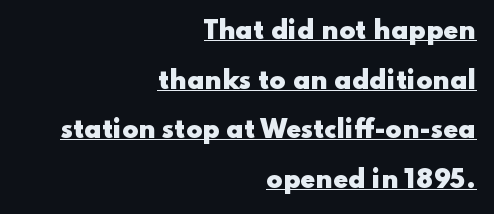
{"italic": "no", "bold": "yes", "underline": "yes", "align": "right", "line_spacing": "loose", "line_spacing_ratio": 2.07, "letter_spacing": "normal", "letter_spacing_em": 0.0, "glyph_px": 24}
